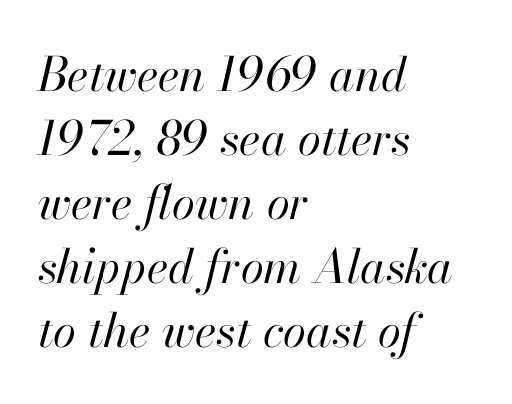
Vertical stems look standard width or narrower in stroke. Layout note: lines flush left. The passage shown leans; its letterforms are oblique. Standard letterfit; no display-style spreading of the glyphs.
